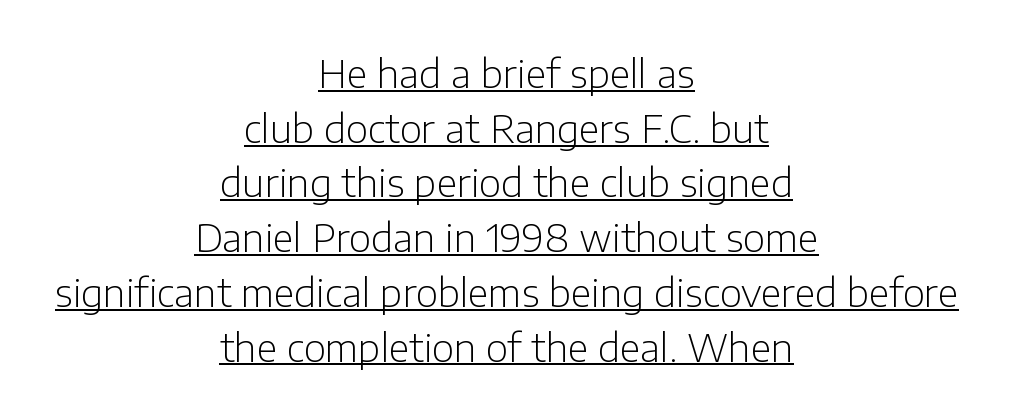
The image shows 38 px light sans-serif type, upright; set centered, normal line spacing (1.44x), normal letter spacing, underlined; low stroke contrast and a medium x-height.
